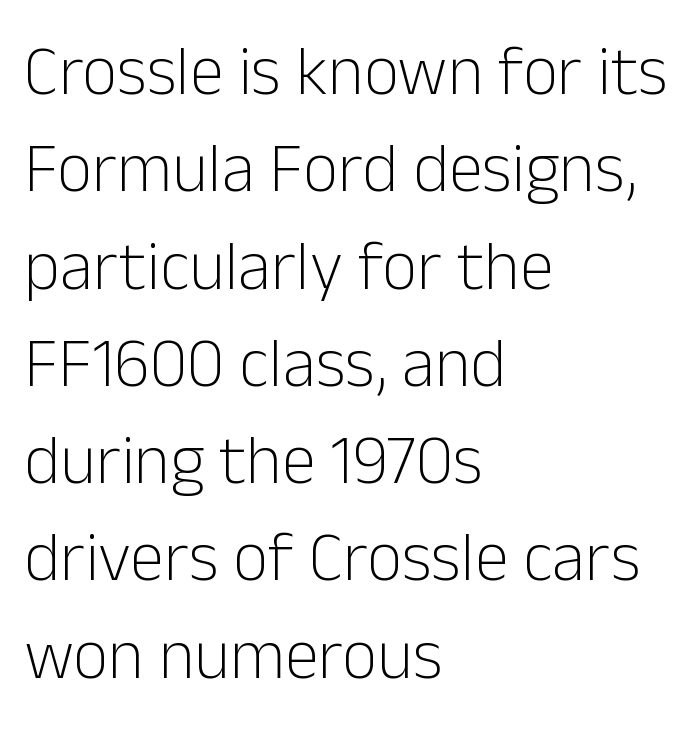
Q: Is the text bold? A: No.
Q: Is the text italic (slanted)? A: No, it is upright.
Q: Is the typeface a serif or a sans-serif typeface? A: Sans-serif.
Q: Is the text underlined? A: No.
Q: How is the paragraph aligned? A: Left-aligned.
Q: Is the spacing between letters normal or unusually wide? A: Normal.
Q: Is the spacing between lines tight, normal or loose? A: Normal.
Q: Width (condensed, normal, or wide)? A: Normal.
Q: Stroke contrast? A: Low.
Q: x-height? A: Medium.
Q: Monospaced? A: No.
